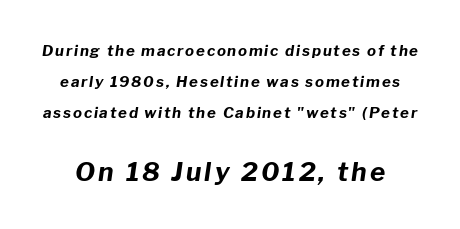
Q: Is the text bold? A: Yes.
Q: Is the text italic (slanted)? A: Yes, it leans right by about 8 degrees.
Q: Is the text underlined? A: No.
Q: Is the spacing between lines tight, normal or loose? A: Loose.
Q: Which block of text is set in a larger size, the first (top) or the second (bottom)? A: The second (bottom) one.
